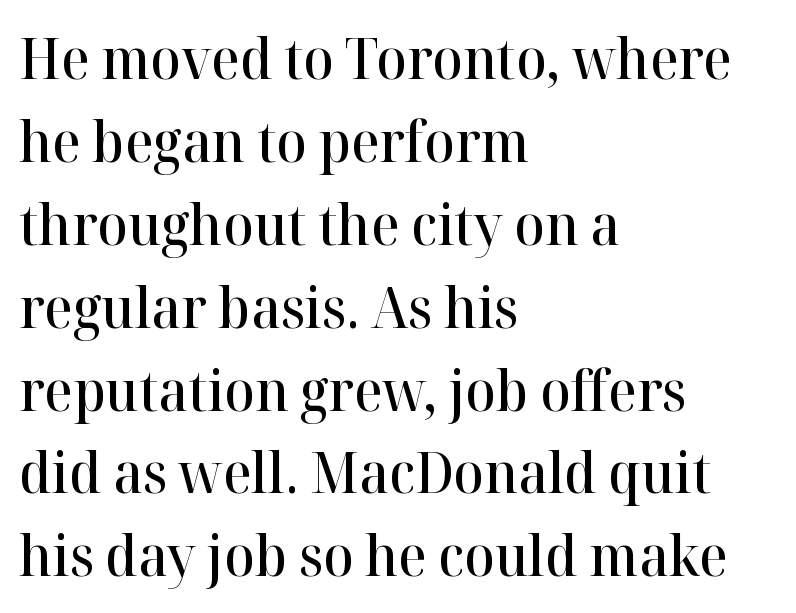
The image shows 56 px semibold serif type, upright; set left-aligned, normal line spacing (1.48x), normal letter spacing, not underlined; high stroke contrast and a medium x-height.
